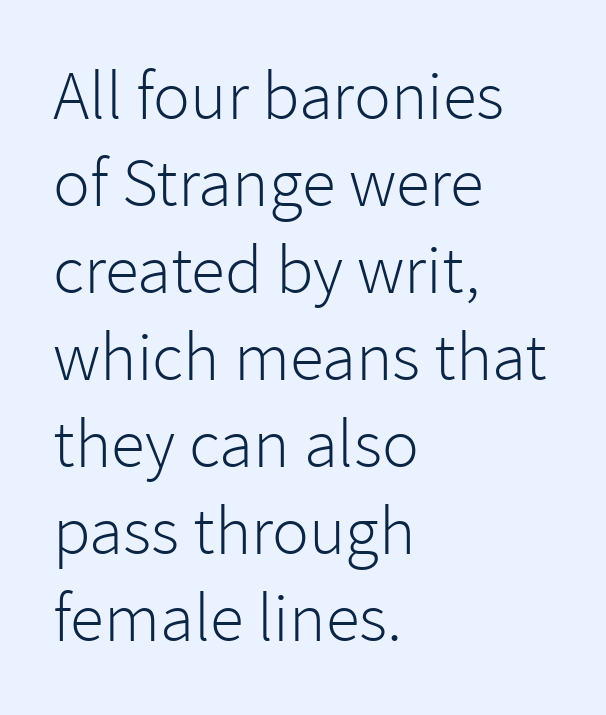
{"serif": "no", "italic": "no", "bold": "no", "weight": "light", "width": "normal", "stroke_contrast": "low", "x_height": "medium", "monospaced": "no", "underline": "no", "align": "left", "line_spacing": "normal", "line_spacing_ratio": 1.26, "letter_spacing": "normal", "letter_spacing_em": 0.0, "glyph_px": 69}
